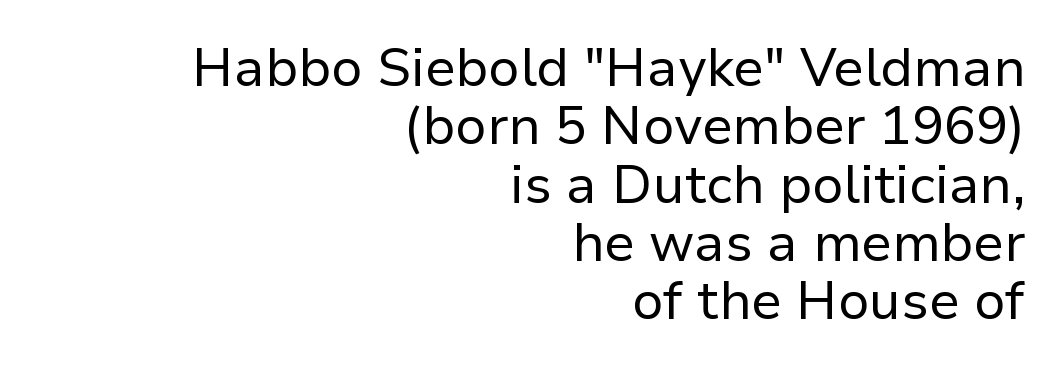
Q: Is the text bold? A: No.
Q: Is the text italic (slanted)? A: No, it is upright.
Q: Is the typeface a serif or a sans-serif typeface? A: Sans-serif.
Q: Is the text underlined? A: No.
Q: How is the paragraph aligned? A: Right-aligned.
Q: Is the spacing between letters normal or unusually wide? A: Normal.
Q: Is the spacing between lines tight, normal or loose? A: Tight.
Q: Width (condensed, normal, or wide)? A: Normal.
Q: Stroke contrast? A: Low.
Q: x-height? A: Medium.
Q: Monospaced? A: No.
